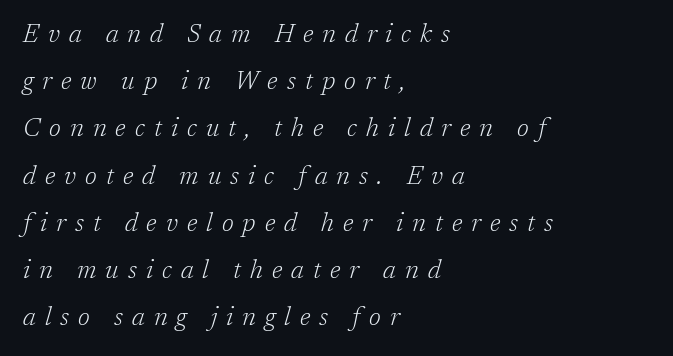
Q: Is the text bold? A: No.
Q: Is the text italic (slanted)? A: Yes, it leans right by about 17 degrees.
Q: Is the text underlined? A: No.
Q: How is the paragraph aligned? A: Left-aligned.
Q: Is the spacing between letters normal or unusually wide? A: Unusually wide.
